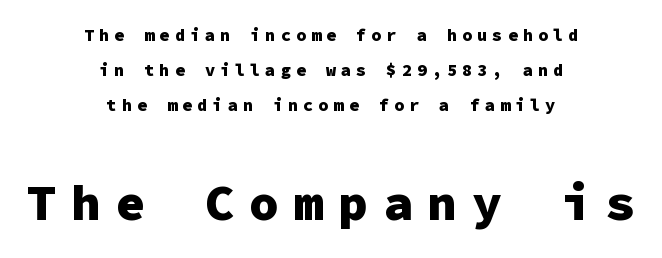
{"serif": "no", "italic": "no", "bold": "yes", "weight": "heavy", "width": "normal", "stroke_contrast": "low", "x_height": "medium", "monospaced": "yes", "underline": "no", "align": "center", "line_spacing": "loose", "line_spacing_ratio": 2.07, "letter_spacing": "wide", "letter_spacing_em": 0.29, "larger_block": "second", "size_ratio": 2.94, "glyph_px": 50}
